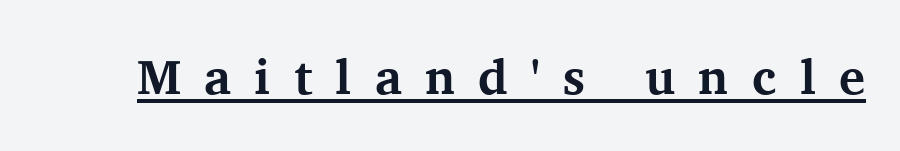
Q: Is the text bold? A: Yes.
Q: Is the text italic (slanted)? A: No, it is upright.
Q: Is the typeface a serif or a sans-serif typeface? A: Serif.
Q: Is the text underlined? A: Yes.
Q: Is the spacing between letters normal or unusually wide? A: Unusually wide.
Q: Width (condensed, normal, or wide)? A: Normal.
Q: Stroke contrast? A: Medium.
Q: x-height? A: Medium.
Q: Monospaced? A: No.
